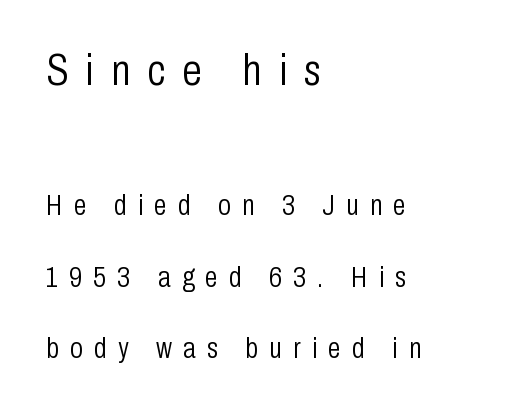
The image shows 44 px light, condensed sans-serif type, upright; set left-aligned, loose line spacing (2.46x), unusually wide letter spacing (+0.39 em), not underlined; the first (top) block is 1.52x larger; low stroke contrast and a medium x-height.
